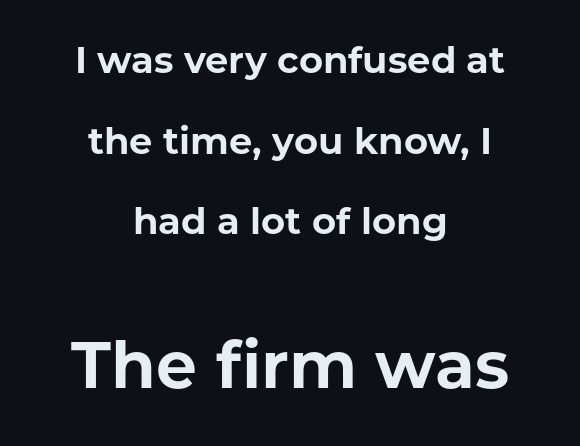
Q: Is the text bold? A: Yes.
Q: Is the text italic (slanted)? A: No, it is upright.
Q: Is the typeface a serif or a sans-serif typeface? A: Sans-serif.
Q: Is the text underlined? A: No.
Q: How is the paragraph aligned? A: Centered.
Q: Is the spacing between letters normal or unusually wide? A: Normal.
Q: Is the spacing between lines tight, normal or loose? A: Loose.
Q: Which block of text is set in a larger size, the first (top) or the second (bottom)? A: The second (bottom) one.
Q: Width (condensed, normal, or wide)? A: Normal.
Q: Stroke contrast? A: Low.
Q: x-height? A: Medium.
Q: Monospaced? A: No.
